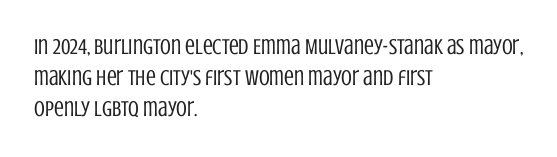
Every row of glyphs begins at an identical x-position on the left. The typesetting does not lean heavy: it is not bold. One glance says typical: line gaps are just what's usual. Underlining? Definitely not there.
